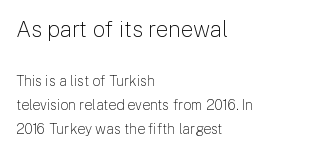
Q: Is the text bold? A: No.
Q: Is the text italic (slanted)? A: No, it is upright.
Q: Is the text underlined? A: No.
Q: How is the paragraph aligned? A: Left-aligned.
Q: Is the spacing between letters normal or unusually wide? A: Normal.
Q: Which block of text is set in a larger size, the first (top) or the second (bottom)? A: The first (top) one.
